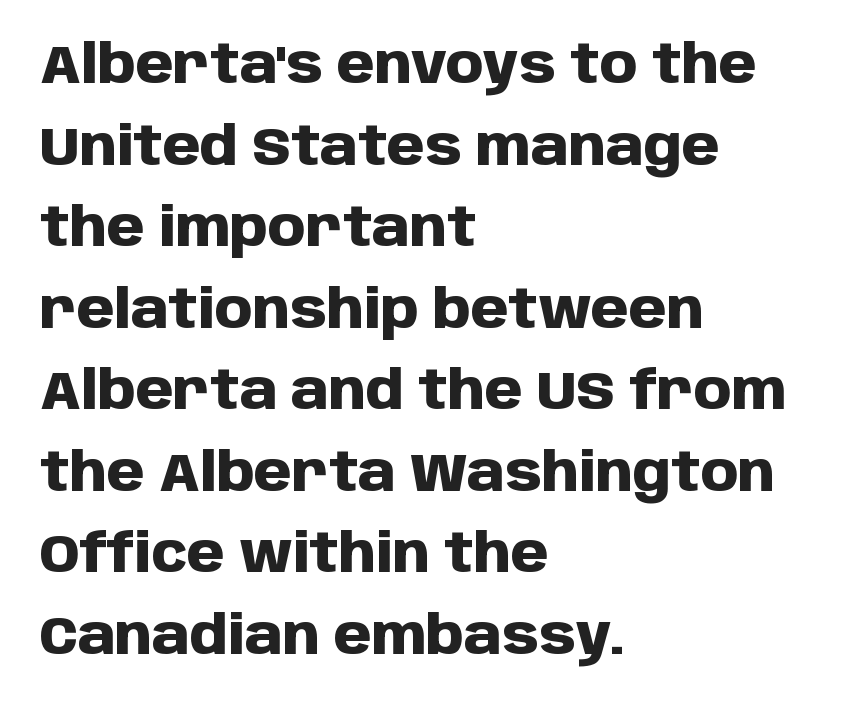
Q: Is the text bold? A: Yes.
Q: Is the text italic (slanted)? A: No, it is upright.
Q: Is the typeface a serif or a sans-serif typeface? A: Sans-serif.
Q: Is the text underlined? A: No.
Q: How is the paragraph aligned? A: Left-aligned.
Q: Is the spacing between letters normal or unusually wide? A: Normal.
Q: Is the spacing between lines tight, normal or loose? A: Normal.
Q: Width (condensed, normal, or wide)? A: Normal.
Q: Stroke contrast? A: Low.
Q: x-height? A: Large.
Q: Monospaced? A: No.
